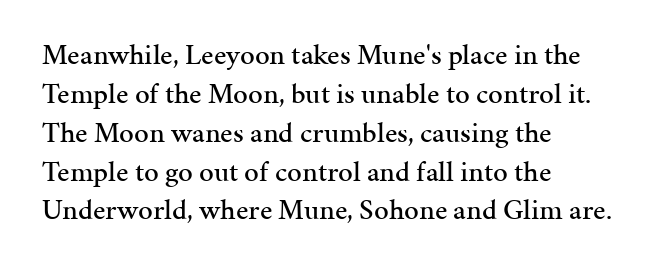
Q: Is the text italic (slanted)? A: No, it is upright.
Q: Is the typeface a serif or a sans-serif typeface? A: Serif.
Q: Is the text underlined? A: No.
Q: How is the paragraph aligned? A: Left-aligned.
Q: Is the spacing between letters normal or unusually wide? A: Normal.
Q: Is the spacing between lines tight, normal or loose? A: Normal.
Q: Width (condensed, normal, or wide)? A: Normal.
Q: Stroke contrast? A: Medium.
Q: x-height? A: Medium.
Q: Monospaced? A: No.
